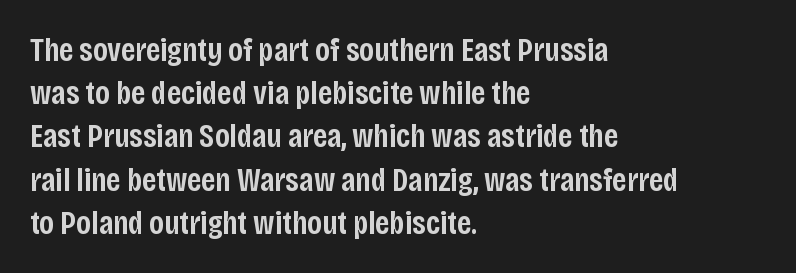
{"serif": "no", "italic": "no", "bold": "semi", "weight": "semibold", "width": "condensed", "stroke_contrast": "low", "x_height": "large", "monospaced": "no", "underline": "no", "align": "left", "line_spacing": "normal", "line_spacing_ratio": 1.31, "letter_spacing": "normal", "letter_spacing_em": 0.0, "glyph_px": 33}
